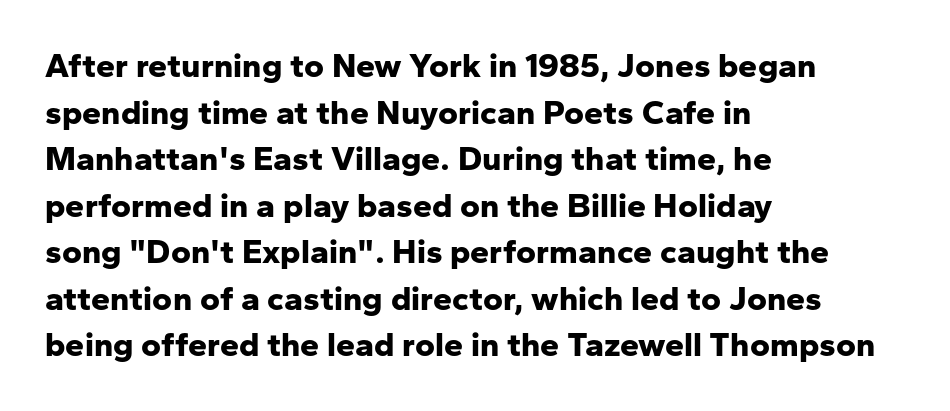
The image shows 34 px bold sans-serif type, upright; set left-aligned, normal line spacing (1.37x), normal letter spacing, not underlined; low stroke contrast and a medium x-height.
